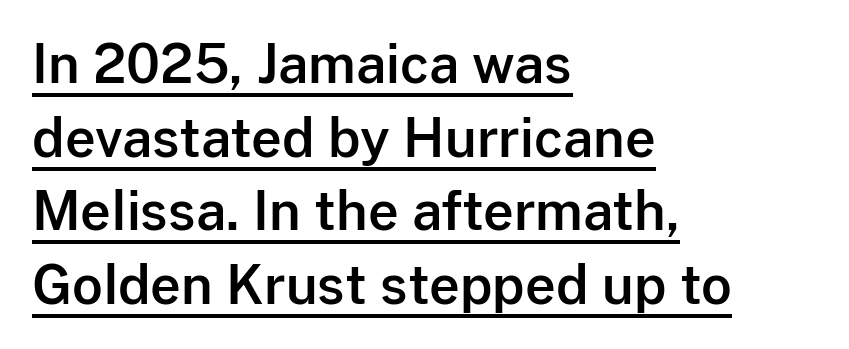
{"serif": "no", "italic": "no", "width": "normal", "stroke_contrast": "low", "x_height": "medium", "monospaced": "no", "underline": "yes", "align": "left", "line_spacing": "normal", "line_spacing_ratio": 1.39, "letter_spacing": "normal", "letter_spacing_em": 0.0, "glyph_px": 53}
